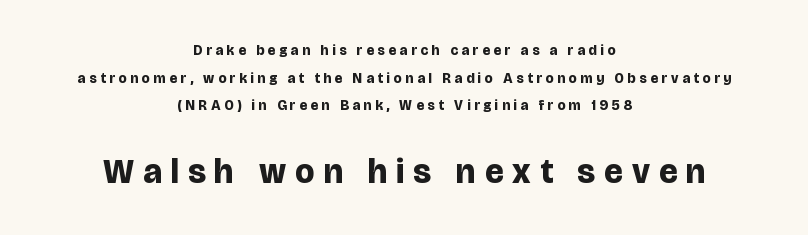
Italic: no, the glyphs are upright roman. Weight check: bold — yes, fully. Only glyphs here, with clear space below each row. Do the characters align in a grid? No, the font is proportional. The passage shown has open, widely tracked lettering throughout. This block would shrink considerably if given ordinary leading; it's expanded now.
